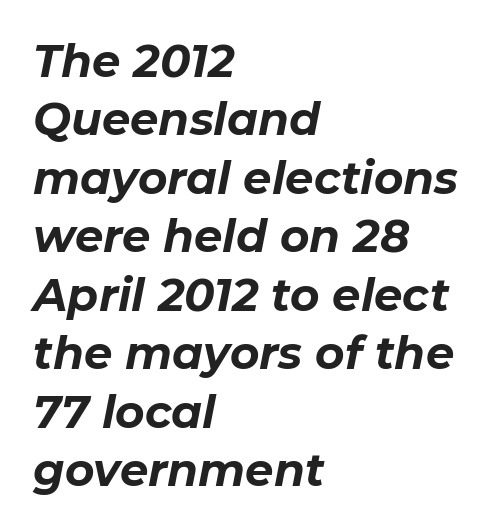
The specimen omits any rule beneath the text block's lines. Reading down the block, your eye returns to a fixed left position each line. Is there much room between lines? A standard amount, neither cramped nor airy. What weight is shown? A full bold with thick strokes. The rendering uses natural spacing where letterforms have individual widths.
